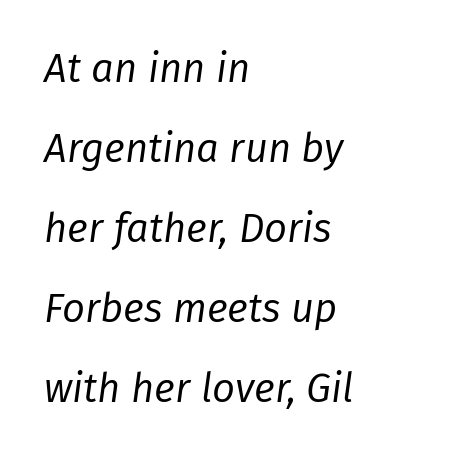
The horizontal fit of the characters is conventional and even. This sample trades compactness for vertical openness between lines. These lines stack with their left ends in a neat column. The specimen reads as italic at a glance.
